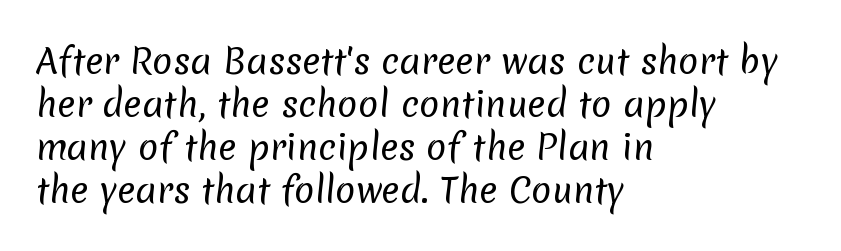
Spacing verdict: proportional, widths tailored to each character. Each line starts at the same left margin while the right side varies. A quiet, ordinary-to-light weight characterises the typeface. Students, observe: this is what conventionally led text looks like. The foot of each line stays bare and open.
